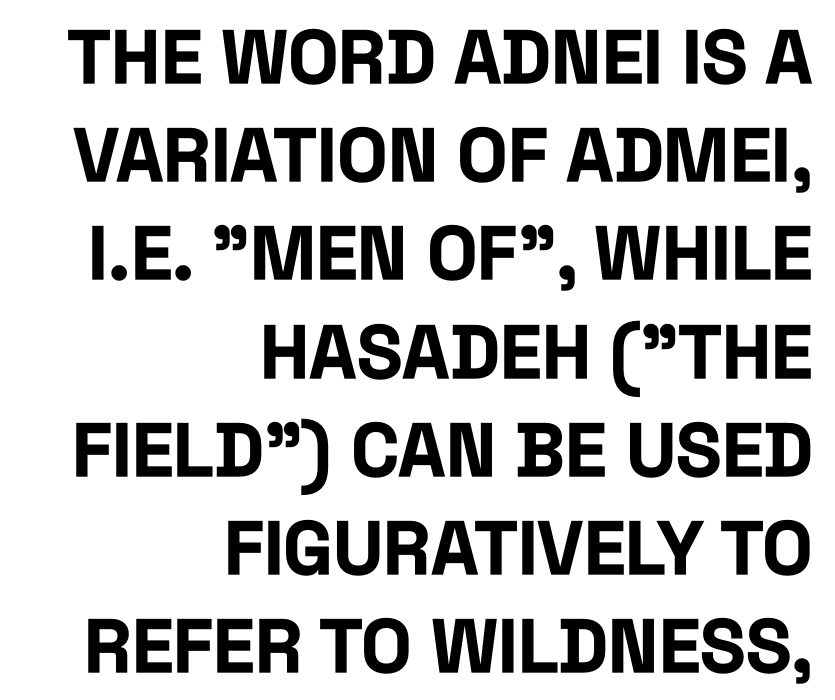
The image shows 75 px bold, condensed sans-serif type, upright; set right-aligned, normal line spacing (1.31x), normal letter spacing, not underlined; low stroke contrast and a large x-height.
